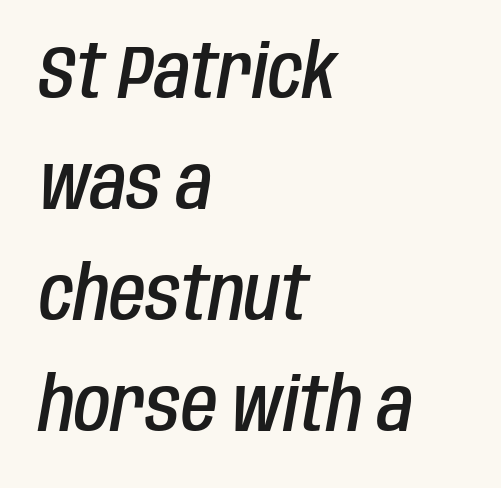
Q: Is the text bold? A: Semi-bold.
Q: Is the text italic (slanted)? A: Yes, it leans right by about 10 degrees.
Q: Is the text underlined? A: No.
Q: How is the paragraph aligned? A: Left-aligned.
Q: Is the spacing between letters normal or unusually wide? A: Normal.
Q: Is the spacing between lines tight, normal or loose? A: Normal.
Q: Width (condensed, normal, or wide)? A: Condensed.
Q: Stroke contrast? A: Low.
Q: x-height? A: Large.
Q: Monospaced? A: No.
